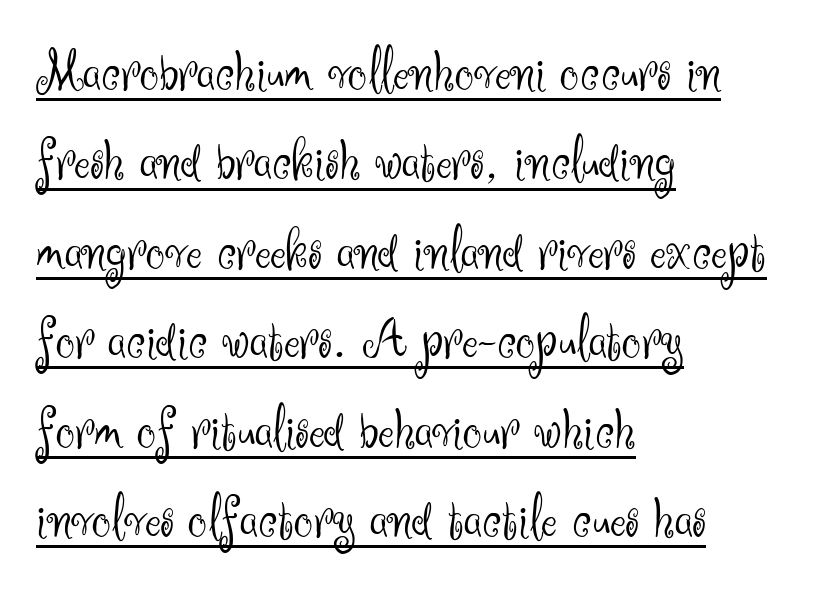
The image shows 60 px light sans-serif type, upright; set left-aligned, normal line spacing (1.49x), normal letter spacing, underlined; medium stroke contrast and a small x-height.
